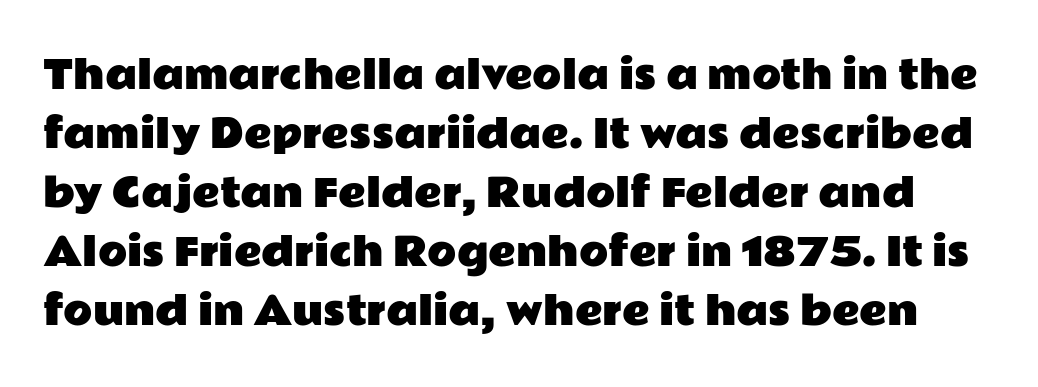
The image shows 38 px wide sans-serif type, upright; set normal line spacing (1.55x), normal letter spacing, not underlined; low stroke contrast and a medium x-height.
